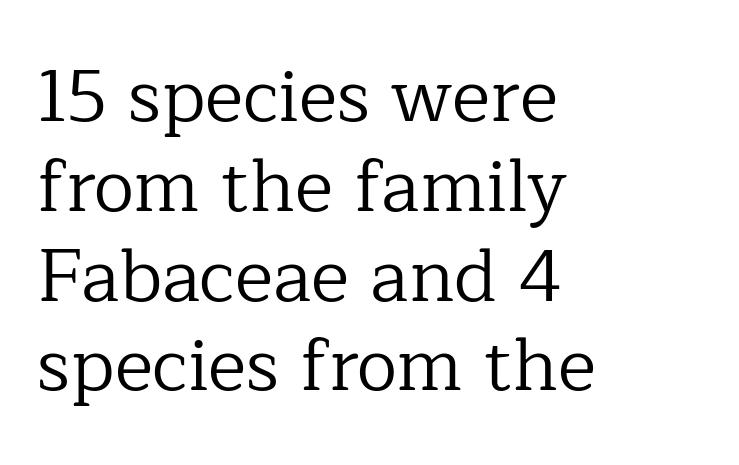
The image shows 73 px regular-weight serif type, upright; set left-aligned, line spacing 1.23x, normal letter spacing, not underlined; low stroke contrast and a medium x-height.
